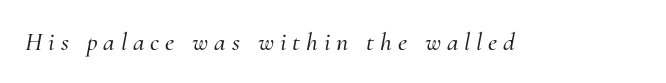
Here the glyphs are tracked loosely, breaking word shapes into spaced letters. Emphasis-style slanted type is in use. The string is rendered with underlining switched off.
